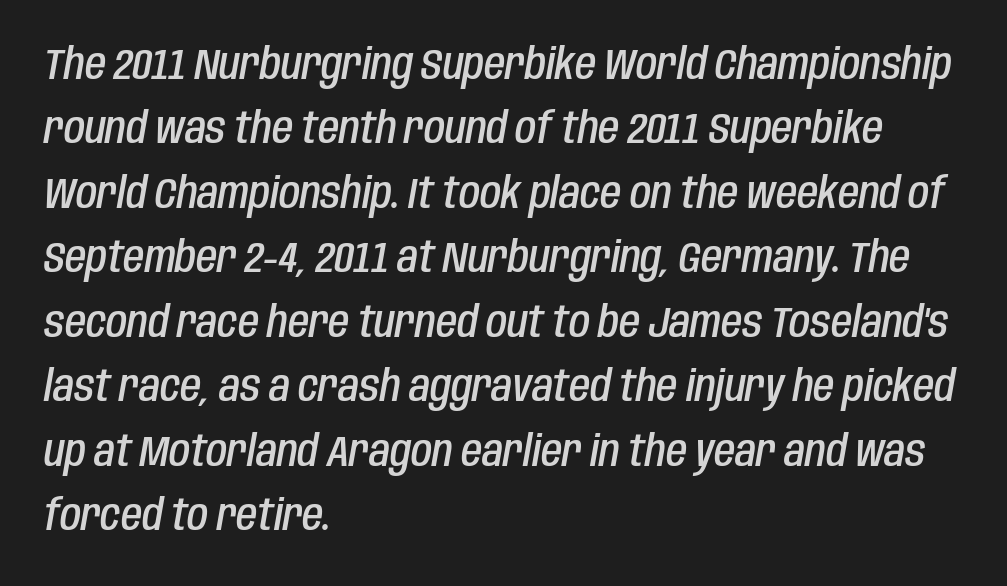
Notice how the passage keeps a crisp vertical edge on the left only. Here the designer chose a conventional face with non-uniform glyph widths. The string is rendered with underlining switched off. Leading: standard. The horizontal fit of the characters is conventional and even.
